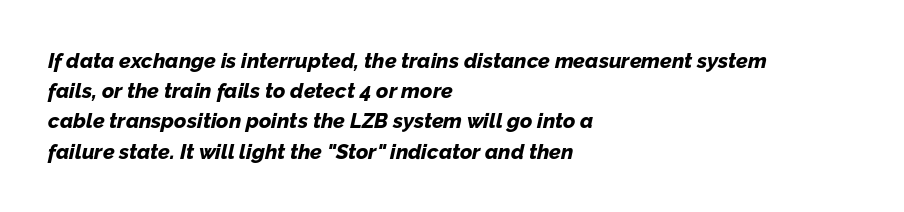
The image shows 21 px bold type, italic (leaning right); set left-aligned, normal line spacing (1.44x), normal letter spacing, not underlined.
